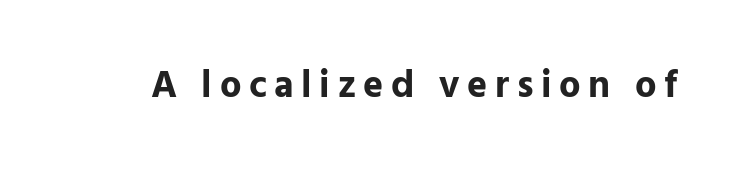
The words here are not underlined. These lines are composed in type without serifs. Here the designer chose a conventional face with non-uniform glyph widths. This sample uses an upright cut, with every glyph sitting square on the baseline. The letters are spread apart with noticeably loose tracking. Caption: bold face, heavy strokes.
